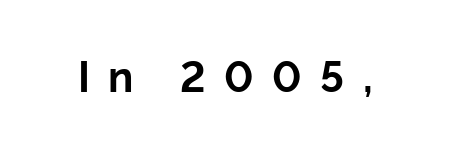
Summary of weight: heavy, a full bold. The letters advance in unequal steps, a hallmark of proportional type. Examine the stroke ends and you'll find no serifs. Letters rest on an invisible, unmarked baseline.
